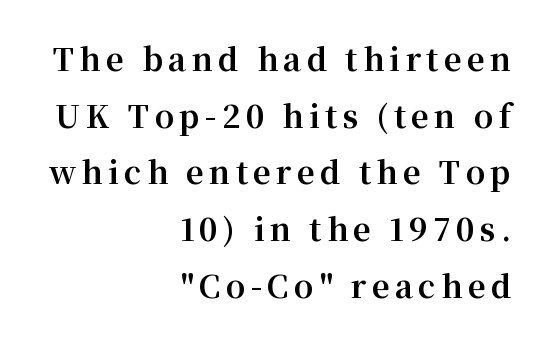
{"serif": "yes", "italic": "no", "bold": "yes", "weight": "bold", "width": "normal", "stroke_contrast": "medium", "x_height": "medium", "monospaced": "no", "underline": "no", "align": "right", "line_spacing_ratio": 1.83, "glyph_px": 31}
